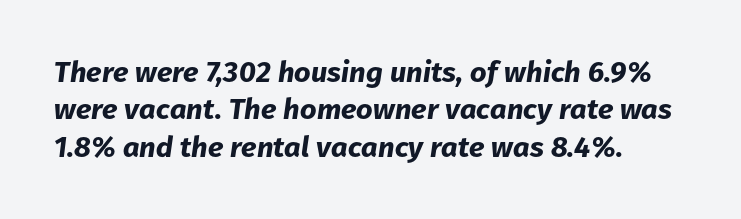
Type without underlining. The face used here has the dense, thick strokes of a bold. Spacing between characters is what you'd get straight out of the box. The space between consecutive lines is moderate.
